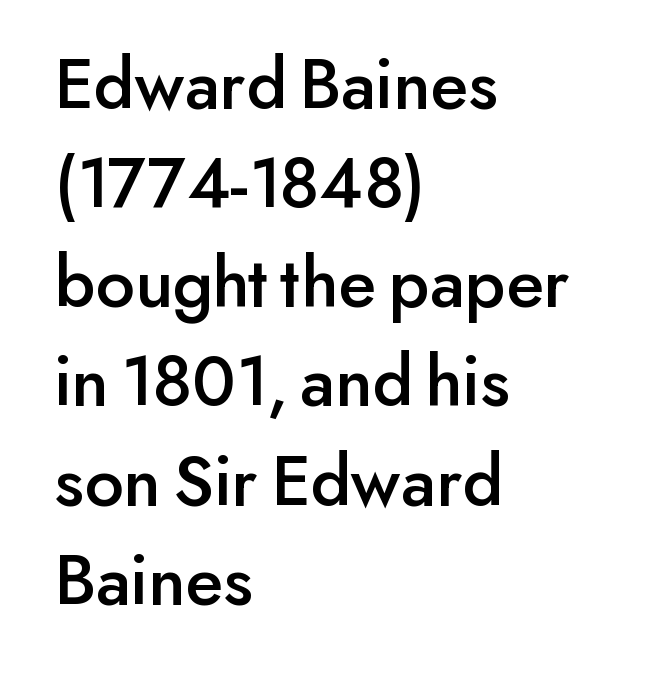
Line beginnings align vertically; line endings do not. Is this a fixed-width face? No — the glyphs have proportional, varying widths. There is no visible air inserted between adjacent glyphs. The typography opts for an upright posture over an oblique one.
